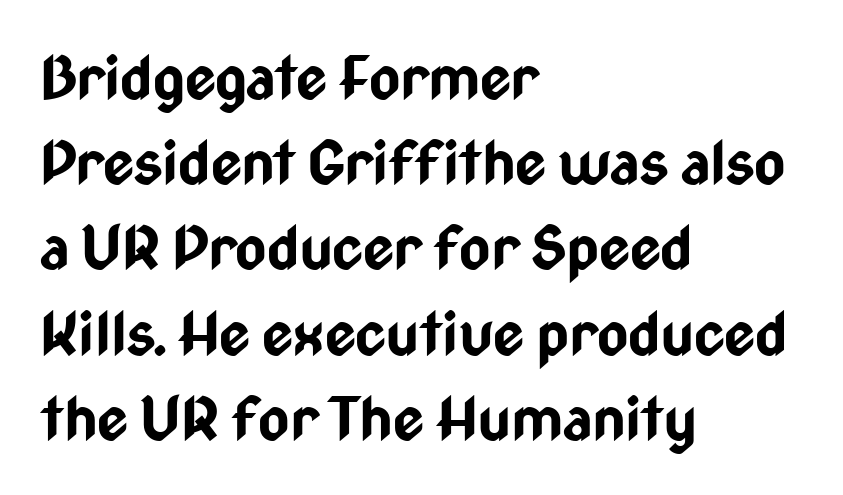
{"serif": "no", "italic": "no", "bold": "yes", "weight": "bold", "width": "condensed", "stroke_contrast": "low", "x_height": "medium", "monospaced": "no", "underline": "no", "align": "left", "line_spacing": "normal", "line_spacing_ratio": 1.42, "letter_spacing": "normal", "letter_spacing_em": 0.0, "glyph_px": 60}
